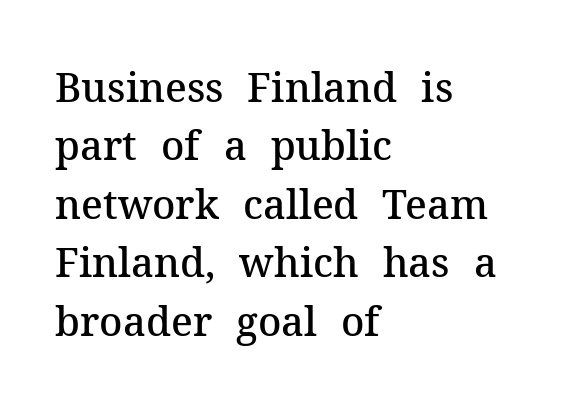
The image shows 40 px semibold serif type, upright; set left-aligned, normal line spacing (1.46x), normal letter spacing, not underlined; medium stroke contrast and a medium x-height.
